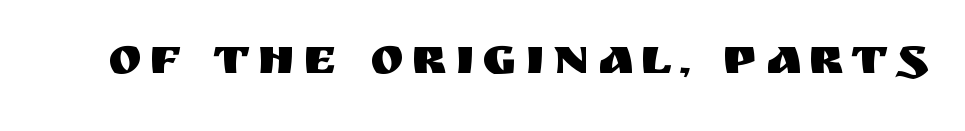
Q: Is the text italic (slanted)? A: No, it is upright.
Q: Is the typeface a serif or a sans-serif typeface? A: Sans-serif.
Q: Is the text underlined? A: No.
Q: Width (condensed, normal, or wide)? A: Normal.
Q: Stroke contrast? A: Medium.
Q: x-height? A: Large.
Q: Monospaced? A: No.
